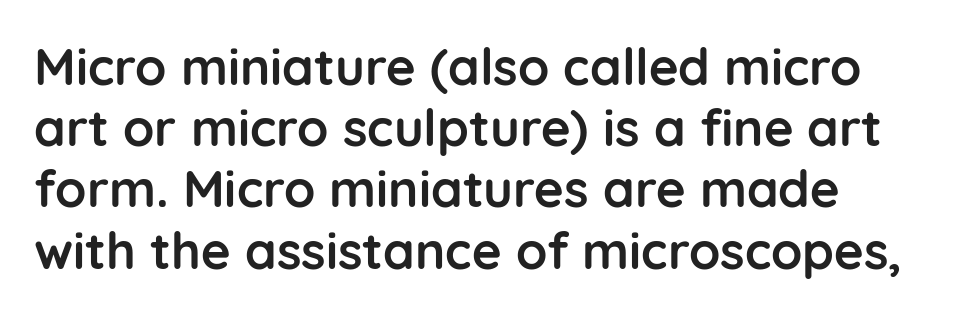
Q: Is the text bold? A: Yes.
Q: Is the text italic (slanted)? A: No, it is upright.
Q: Is the typeface a serif or a sans-serif typeface? A: Sans-serif.
Q: Is the text underlined? A: No.
Q: How is the paragraph aligned? A: Left-aligned.
Q: Is the spacing between letters normal or unusually wide? A: Normal.
Q: Width (condensed, normal, or wide)? A: Normal.
Q: Stroke contrast? A: Low.
Q: x-height? A: Medium.
Q: Monospaced? A: No.
